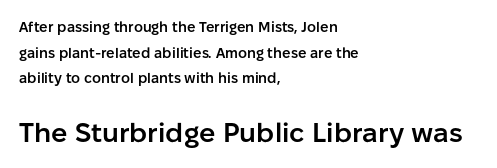
Its strokes are somewhat broadened, the hallmark of semibold type. Descender tails drop into unmarked territory. Posture: upright roman. The lines in this sample share a left origin and differ only in where they stop. Compare the two chunks: the lower has the greater cap height. The gaps between neighbouring characters are ordinary and unremarkable.
